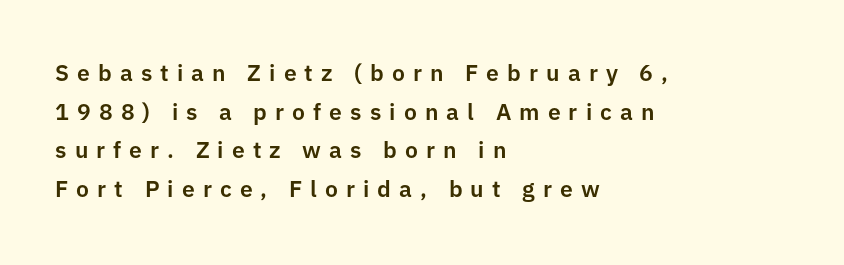
Caption: expanded tracking, letters set apart. Rule under the text: the space is simply empty. If you measured baseline to baseline, you'd find a middling distance. The text block is weighted toward the left margin, trailing off unevenly rightward.
